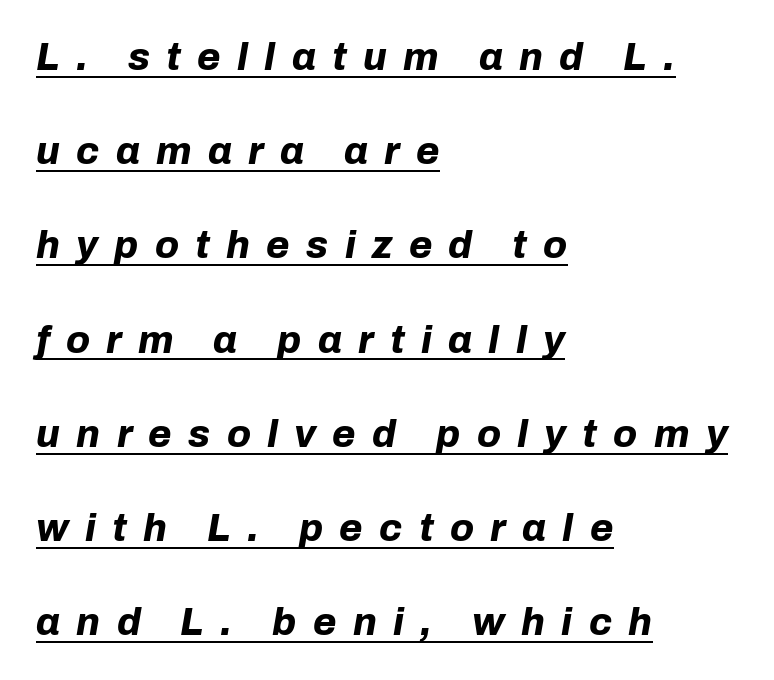
Emphasis by weight is at full strength: bold. Whoever set this chose breathing room over compactness in the vertical rhythm. A continuous stroke trails under the words, as in a hyperlink. This sample uses an oblique cut, with every glyph tilted off the vertical. Spacing between characters has been opened up far beyond the box default.
